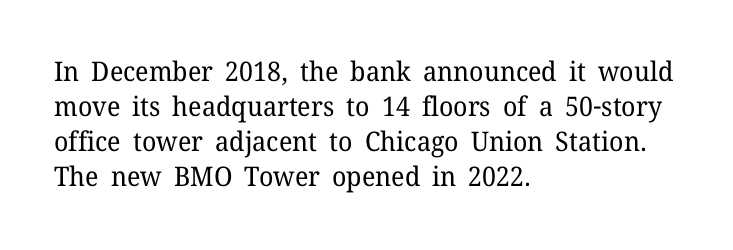
The image shows 27 px text type, upright; set left-aligned, normal line spacing (1.3x), normal letter spacing, not underlined.
